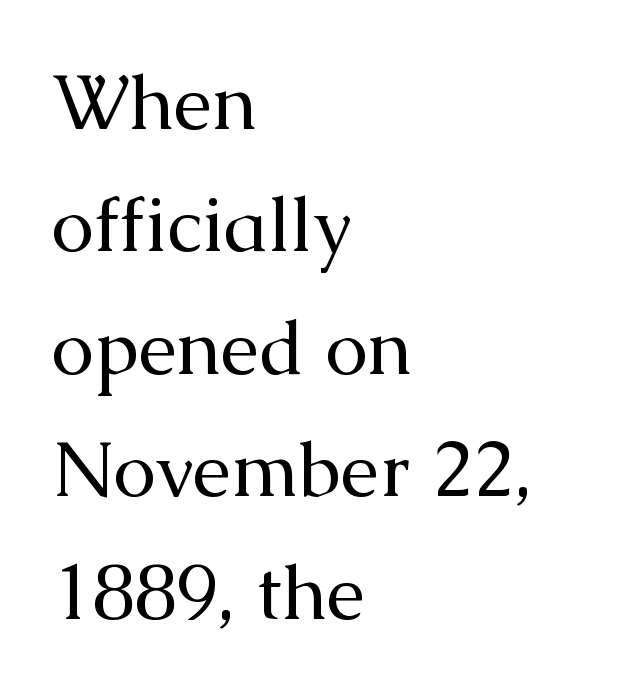
{"serif": "yes", "italic": "no", "bold": "no", "weight": "regular", "width": "normal", "stroke_contrast": "medium", "x_height": "medium", "monospaced": "no", "underline": "no", "align": "left", "line_spacing": "normal", "line_spacing_ratio": 1.59, "letter_spacing": "normal", "letter_spacing_em": 0.0, "glyph_px": 77}
